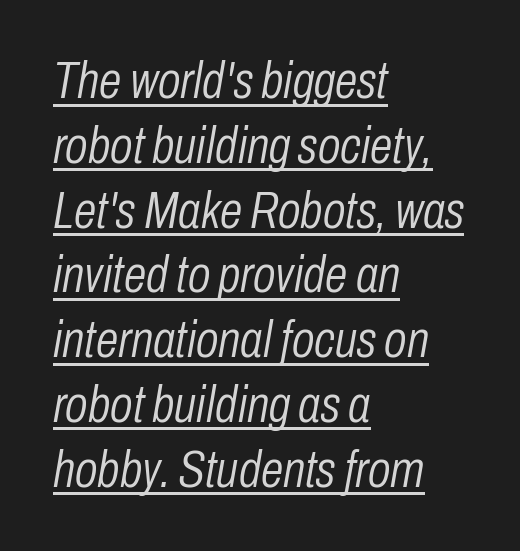
{"italic": "yes", "lean": "right", "slant_degrees": 10, "bold": "no", "weight": "light", "width": "condensed", "stroke_contrast": "low", "x_height": "medium", "monospaced": "no", "underline": "yes", "align": "left", "line_spacing": "normal", "line_spacing_ratio": 1.27, "letter_spacing": "normal", "letter_spacing_em": 0.0, "glyph_px": 51}
